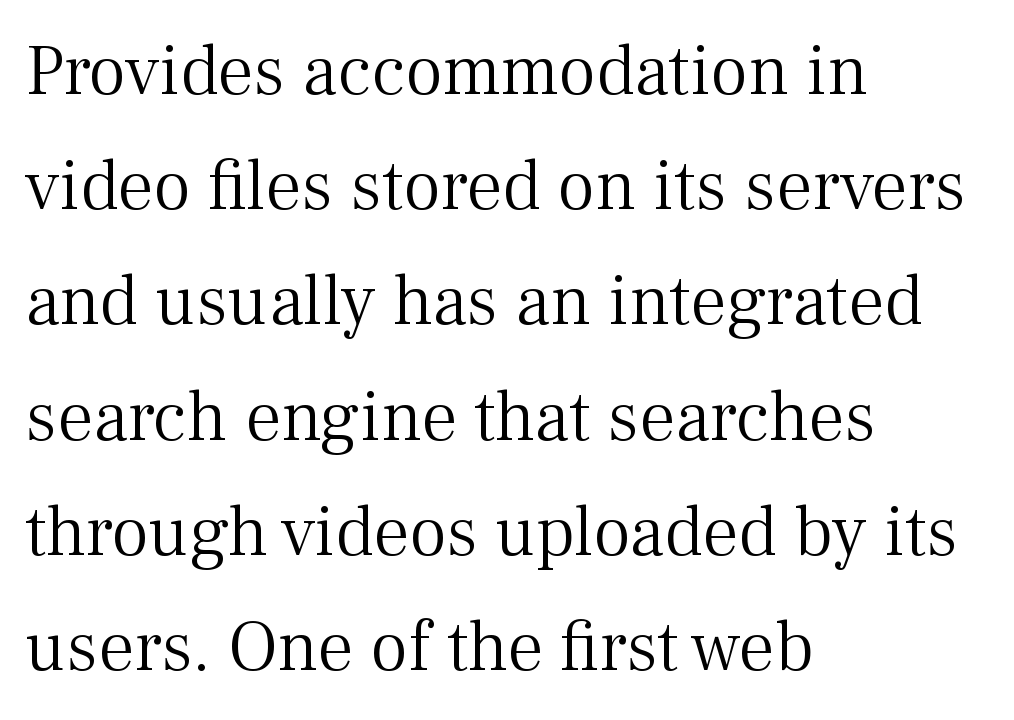
The setting favours the left margin, as ordinary paragraphs usually do. Stroke thickness stays within the range of a standard reading face or lighter. The rendering keeps characters at their native spacing. This rendering features lettering with no underline. Think of a printed novel: that variable character pitch is what you see here.
